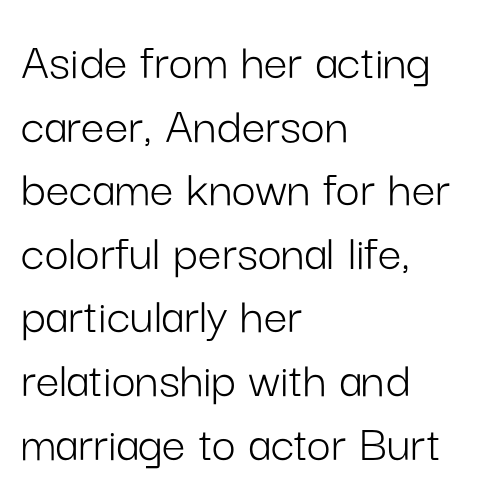
The image shows 53 px light sans-serif type, upright; set left-aligned, line spacing 1.2x, normal letter spacing, not underlined; low stroke contrast and a medium x-height.
